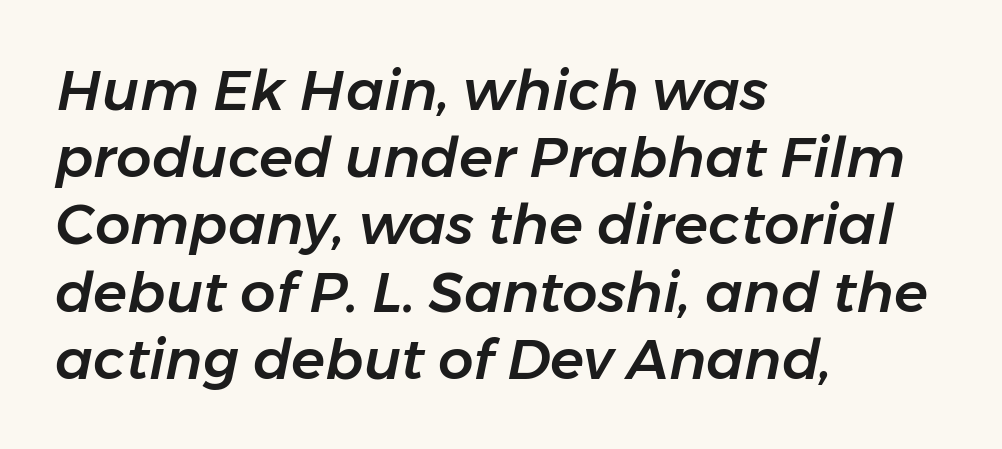
Q: Is the text italic (slanted)? A: Yes, it leans right by about 11 degrees.
Q: Is the text underlined? A: No.
Q: How is the paragraph aligned? A: Left-aligned.
Q: Is the spacing between letters normal or unusually wide? A: Normal.
Q: Width (condensed, normal, or wide)? A: Normal.
Q: Stroke contrast? A: Low.
Q: x-height? A: Medium.
Q: Monospaced? A: No.
